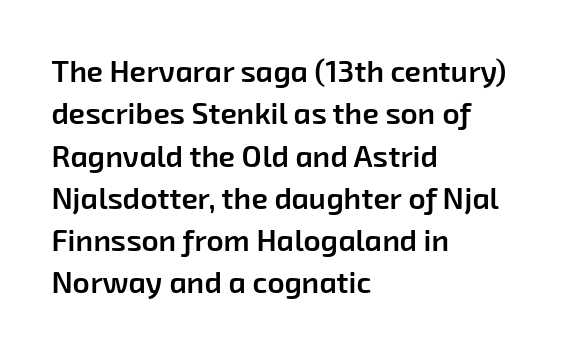
{"serif": "no", "bold": "semi", "weight": "semibold", "width": "normal", "stroke_contrast": "low", "x_height": "medium", "monospaced": "no", "underline": "no", "align": "left", "line_spacing": "normal", "line_spacing_ratio": 1.41, "letter_spacing": "normal", "letter_spacing_em": 0.0, "glyph_px": 30}
